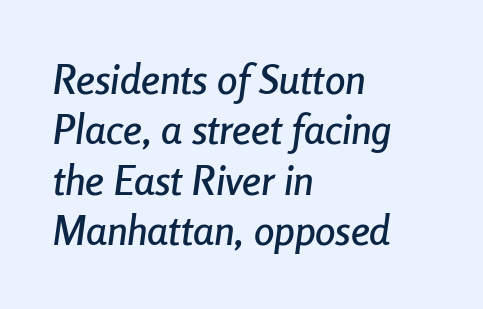
The image shows 41 px condensed type, italic (leaning right); set left-aligned, line spacing 1.23x, normal letter spacing, not underlined; low stroke contrast and a medium x-height.
